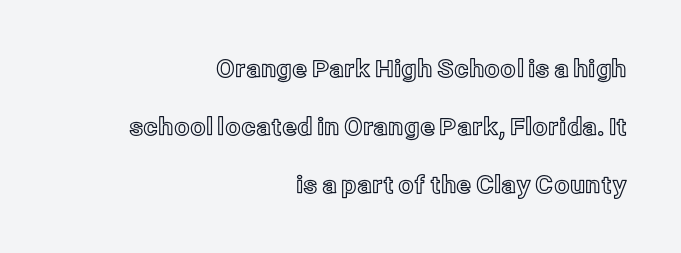
{"italic": "no", "underline": "no", "align": "right", "line_spacing": "loose", "line_spacing_ratio": 2.41, "letter_spacing": "normal", "letter_spacing_em": 0.0, "glyph_px": 24}
